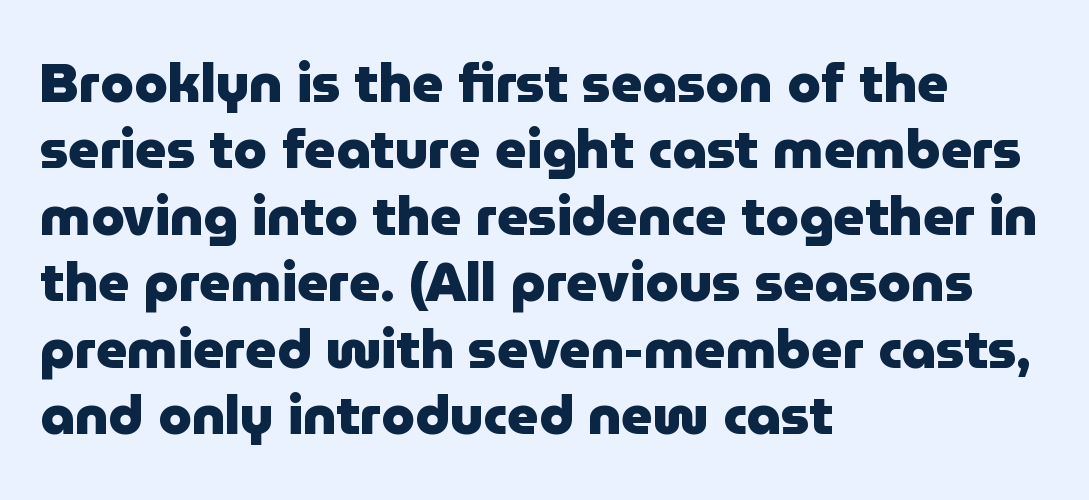
Q: Is the text bold? A: Yes.
Q: Is the text italic (slanted)? A: No, it is upright.
Q: Is the typeface a serif or a sans-serif typeface? A: Sans-serif.
Q: Is the text underlined? A: No.
Q: How is the paragraph aligned? A: Left-aligned.
Q: Is the spacing between letters normal or unusually wide? A: Normal.
Q: Width (condensed, normal, or wide)? A: Normal.
Q: Stroke contrast? A: Low.
Q: x-height? A: Medium.
Q: Monospaced? A: No.
